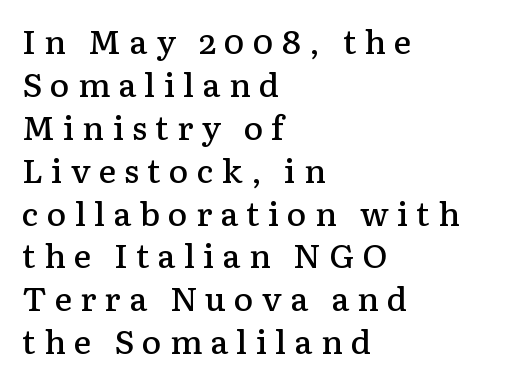
{"serif": "yes", "italic": "no", "bold": "semi", "weight": "semibold", "width": "normal", "stroke_contrast": "low", "x_height": "medium", "monospaced": "no", "underline": "no", "align": "left", "line_spacing": "normal", "line_spacing_ratio": 1.3, "letter_spacing": "wide", "letter_spacing_em": 0.25, "glyph_px": 33}
